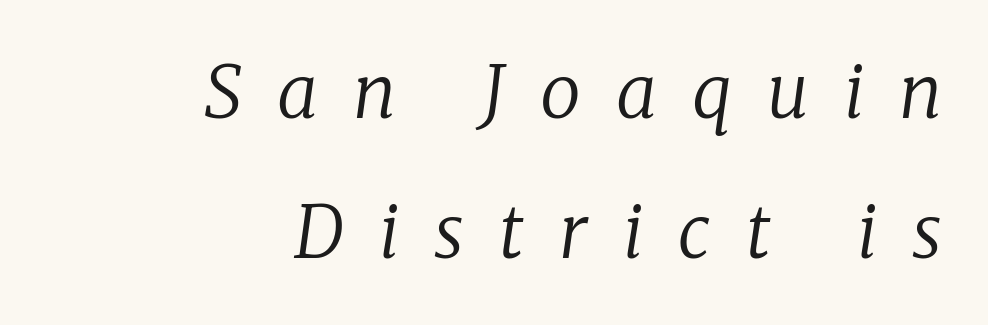
The image shows 73 px regular-weight serif type, italic (leaning right); set right-aligned, loose line spacing (1.92x), unusually wide letter spacing (+0.48 em), not underlined; low stroke contrast and a medium x-height.
